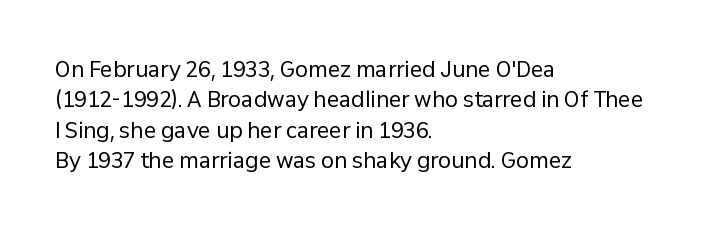
{"italic": "no", "bold": "no", "underline": "no", "align": "left", "line_spacing": "normal", "line_spacing_ratio": 1.45, "letter_spacing": "normal", "letter_spacing_em": 0.0, "glyph_px": 21}
